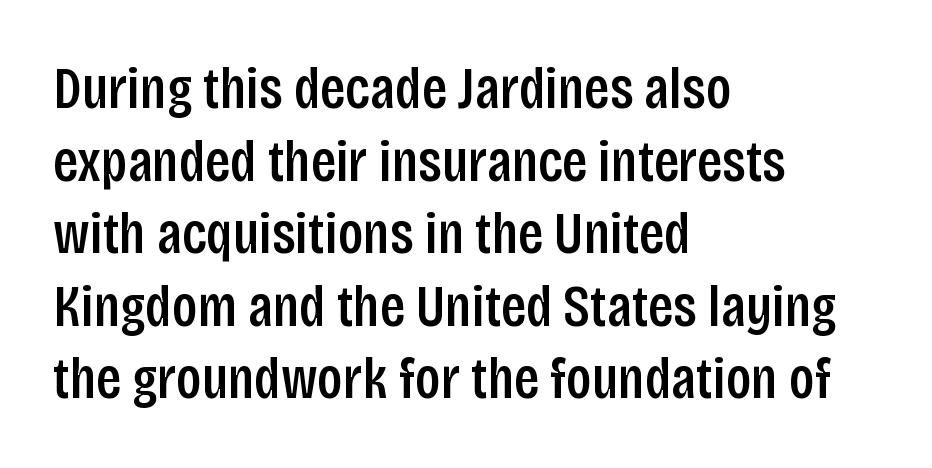
{"serif": "no", "italic": "no", "bold": "semi", "weight": "semibold", "width": "condensed", "stroke_contrast": "low", "x_height": "large", "monospaced": "no", "underline": "no", "align": "left", "line_spacing_ratio": 1.23, "letter_spacing": "normal", "letter_spacing_em": 0.0, "glyph_px": 59}
